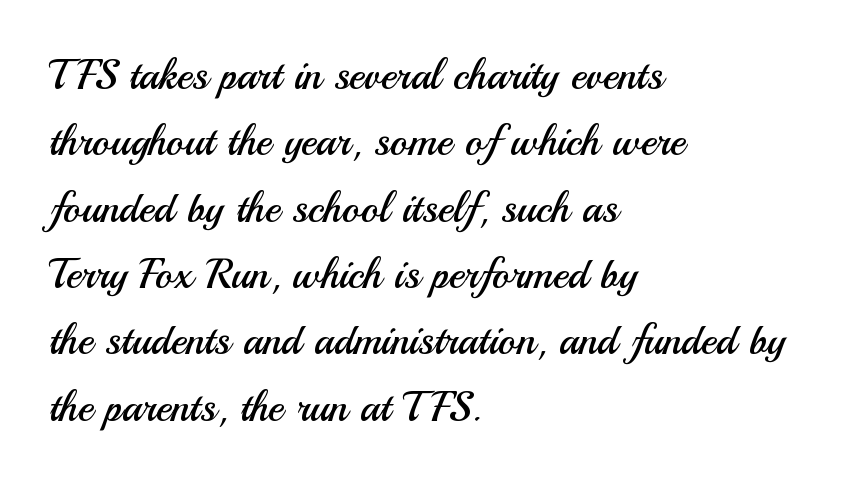
Q: Is the text bold? A: No.
Q: Is the text italic (slanted)? A: Yes.
Q: Is the typeface a serif or a sans-serif typeface? A: Sans-serif.
Q: Is the text underlined? A: No.
Q: How is the paragraph aligned? A: Left-aligned.
Q: Is the spacing between letters normal or unusually wide? A: Normal.
Q: Is the spacing between lines tight, normal or loose? A: Normal.
Q: Width (condensed, normal, or wide)? A: Normal.
Q: Stroke contrast? A: Medium.
Q: x-height? A: Small.
Q: Monospaced? A: No.
